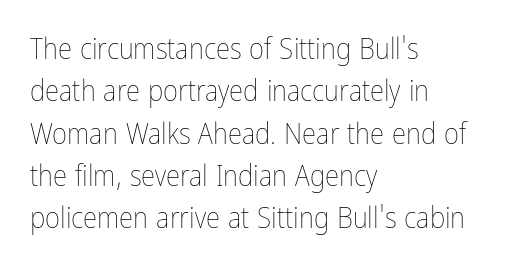
The image shows 29 px thin, condensed type, upright; set left-aligned, normal line spacing (1.46x), normal letter spacing, not underlined; low stroke contrast and a medium x-height.
